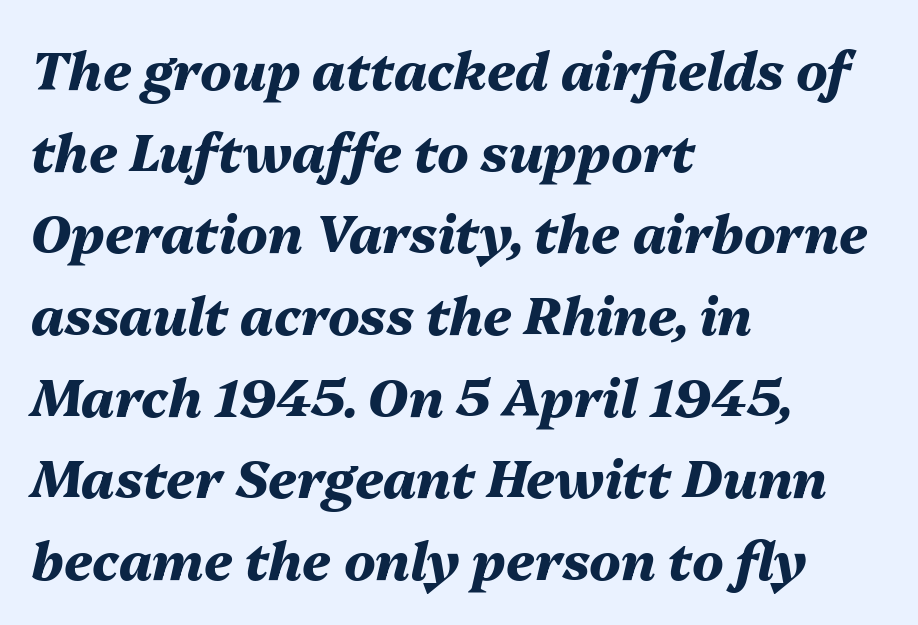
{"italic": "yes", "lean": "right", "slant_degrees": 13, "bold": "yes", "weight": "heavy", "width": "normal", "stroke_contrast": "medium", "x_height": "medium", "monospaced": "no", "underline": "no", "align": "left", "line_spacing": "normal", "line_spacing_ratio": 1.57, "letter_spacing": "normal", "letter_spacing_em": 0.0, "glyph_px": 52}
